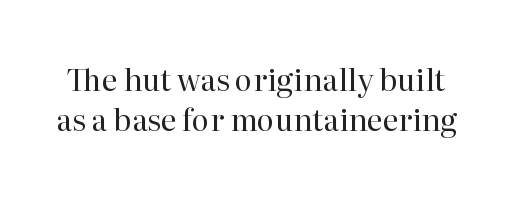
Q: Is the text bold? A: No.
Q: Is the text italic (slanted)? A: No, it is upright.
Q: Is the typeface a serif or a sans-serif typeface? A: Serif.
Q: Is the text underlined? A: No.
Q: Is the spacing between letters normal or unusually wide? A: Normal.
Q: Is the spacing between lines tight, normal or loose? A: Normal.
Q: Width (condensed, normal, or wide)? A: Normal.
Q: Stroke contrast? A: High.
Q: x-height? A: Medium.
Q: Monospaced? A: No.
